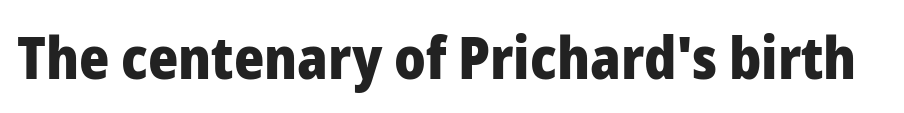
The image shows 58 px heavy sans-serif type, upright; set normal letter spacing, not underlined; low stroke contrast and a medium x-height.
